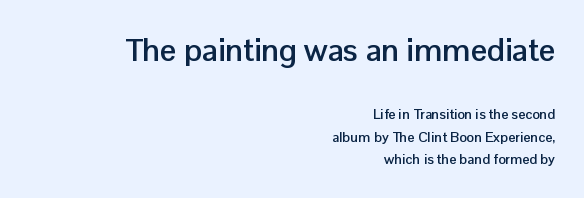
These lines were composed using upright roman letters. This sample has the flowing, uneven cadence of proportional lettering. The typesetting leans heavy: a genuine bold. The space between consecutive lines is moderate. Clear beneath every line of the passage. Are there feet on the stems? There aren't — it's a sans.
